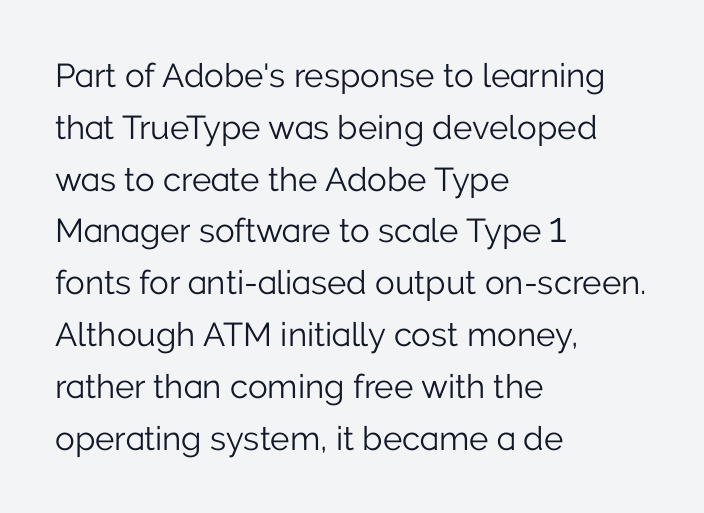
Q: Is the text bold? A: No.
Q: Is the text italic (slanted)? A: No, it is upright.
Q: Is the typeface a serif or a sans-serif typeface? A: Sans-serif.
Q: Is the text underlined? A: No.
Q: How is the paragraph aligned? A: Left-aligned.
Q: Is the spacing between letters normal or unusually wide? A: Normal.
Q: Is the spacing between lines tight, normal or loose? A: Normal.
Q: Width (condensed, normal, or wide)? A: Normal.
Q: Stroke contrast? A: Low.
Q: x-height? A: Medium.
Q: Monospaced? A: No.
